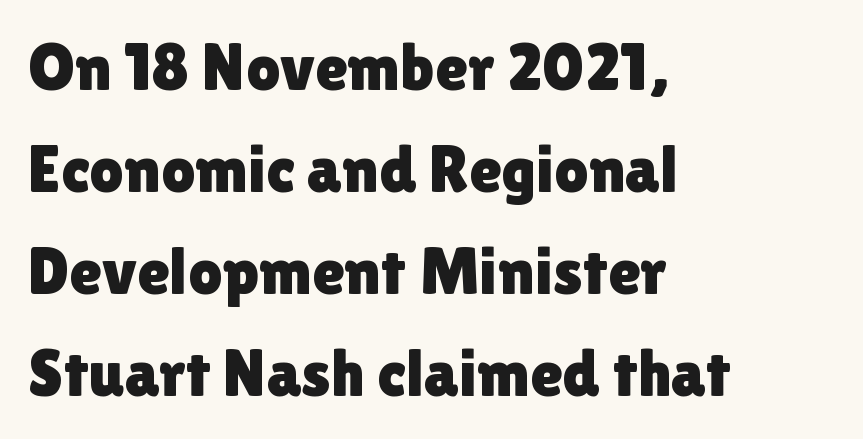
In CSS terms this would be text-align: left. Tall strokes in this sample are plumb rather than angled. A normal amount of white space separates one row of letters from the next. Underlining? Definitely not there.
